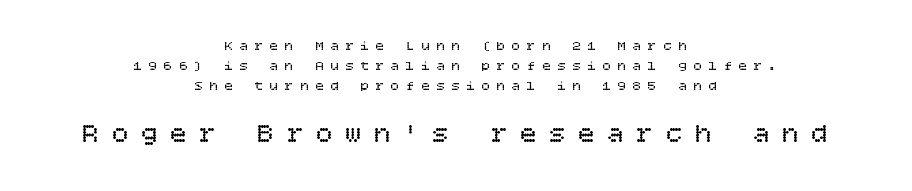
Q: Is the text bold? A: No.
Q: Is the text italic (slanted)? A: No, it is upright.
Q: Is the text underlined? A: No.
Q: How is the paragraph aligned? A: Centered.
Q: Is the spacing between letters normal or unusually wide? A: Unusually wide.
Q: Is the spacing between lines tight, normal or loose? A: Normal.
Q: Which block of text is set in a larger size, the first (top) or the second (bottom)? A: The second (bottom) one.
